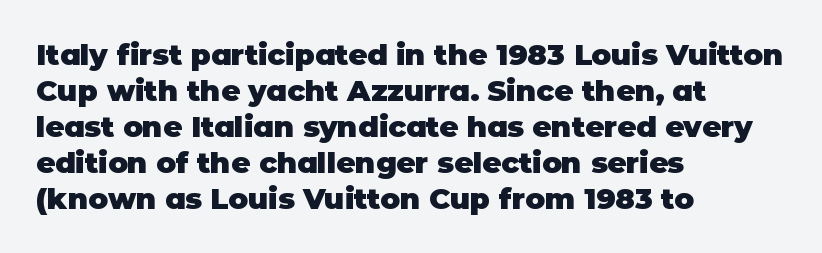
The image shows 29 px heavy sans-serif type, upright; set left-aligned, line spacing 1.24x, normal letter spacing, not underlined; low stroke contrast and a large x-height.
